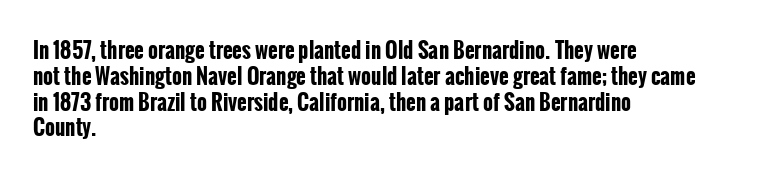
The image shows 21 px bold type, upright; set left-aligned, line spacing 1.23x, normal letter spacing, not underlined.
